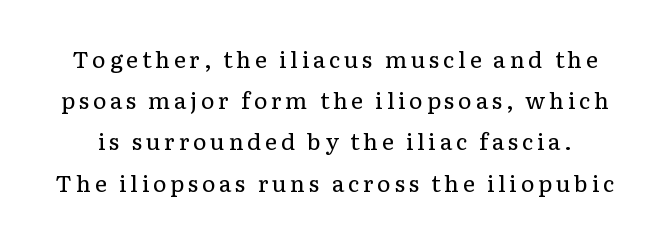
Q: Is the text bold? A: No.
Q: Is the text italic (slanted)? A: No, it is upright.
Q: Is the text underlined? A: No.
